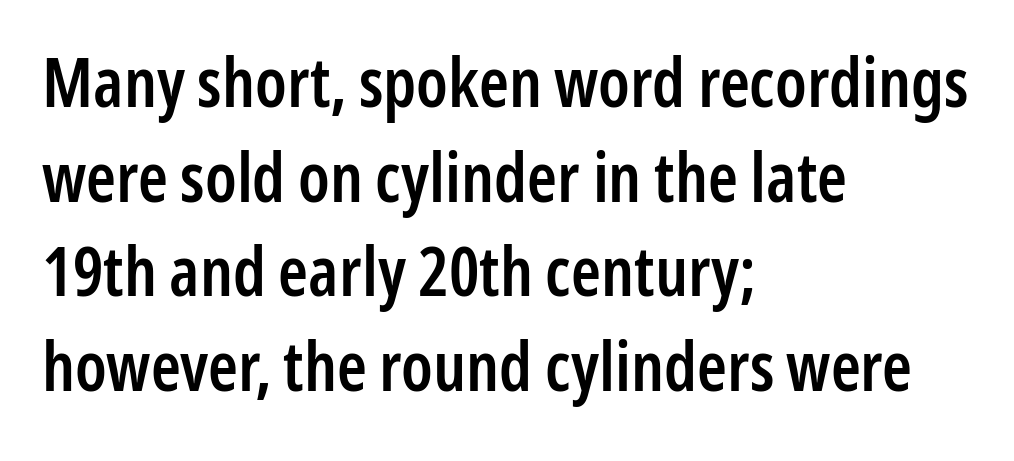
Q: Is the text bold? A: Semi-bold.
Q: Is the text italic (slanted)? A: No, it is upright.
Q: Is the typeface a serif or a sans-serif typeface? A: Sans-serif.
Q: Is the text underlined? A: No.
Q: How is the paragraph aligned? A: Left-aligned.
Q: Is the spacing between letters normal or unusually wide? A: Normal.
Q: Is the spacing between lines tight, normal or loose? A: Normal.
Q: Width (condensed, normal, or wide)? A: Condensed.
Q: Stroke contrast? A: Low.
Q: x-height? A: Medium.
Q: Monospaced? A: No.
